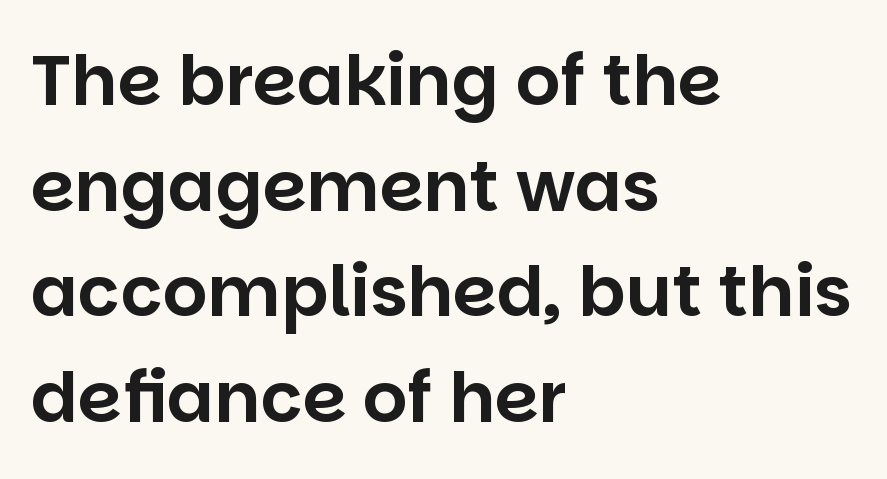
The tracking reads as untouched default to a designer's eye. Type style note: lacks serifs. The lettering holds an erect, upright posture throughout. Check under the words: just untouched page. Normally led — the rows are evenly, conventionally spaced. The face used here is proportionally spaced, like ordinary book or web type.
